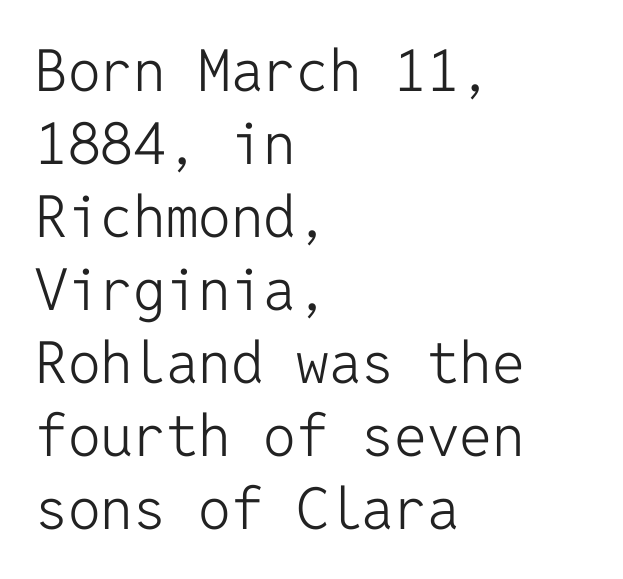
Q: Is the text bold? A: No.
Q: Is the text italic (slanted)? A: No, it is upright.
Q: Is the typeface a serif or a sans-serif typeface? A: Sans-serif.
Q: Is the text underlined? A: No.
Q: How is the paragraph aligned? A: Left-aligned.
Q: Is the spacing between letters normal or unusually wide? A: Normal.
Q: Is the spacing between lines tight, normal or loose? A: Normal.
Q: Width (condensed, normal, or wide)? A: Normal.
Q: Stroke contrast? A: Low.
Q: x-height? A: Medium.
Q: Monospaced? A: Yes.
